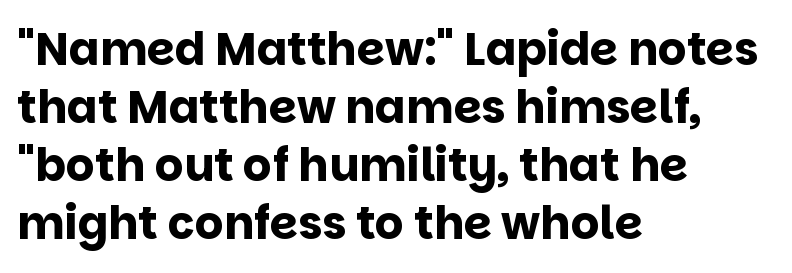
Tall strokes in this sample are plumb rather than angled. This sample is left-justified, so line endings fall wherever the words run out. This sample has the flowing, uneven cadence of proportional lettering. Caption: standard tracking, unaltered. Quick note: underline off. The letters carry no serifs — their stems end cleanly without finishing strokes.
